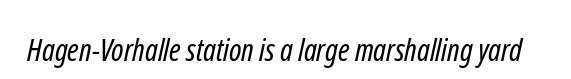
Q: Is the text bold? A: No.
Q: Is the typeface a serif or a sans-serif typeface? A: Sans-serif.
Q: Is the text underlined? A: No.
Q: Is the spacing between letters normal or unusually wide? A: Normal.
Q: Width (condensed, normal, or wide)? A: Condensed.
Q: Stroke contrast? A: Low.
Q: x-height? A: Medium.
Q: Monospaced? A: No.
